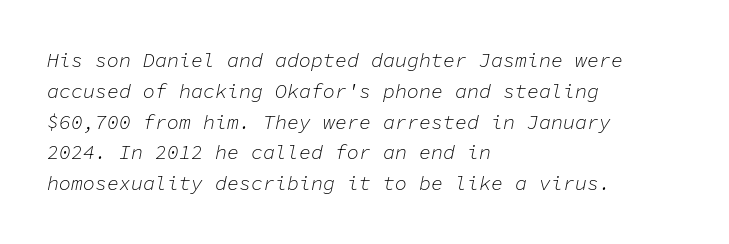
Q: Is the text bold? A: No.
Q: Is the text italic (slanted)? A: Yes, it leans right by about 11 degrees.
Q: Is the text underlined? A: No.
Q: How is the paragraph aligned? A: Left-aligned.
Q: Is the spacing between letters normal or unusually wide? A: Normal.
Q: Is the spacing between lines tight, normal or loose? A: Normal.
